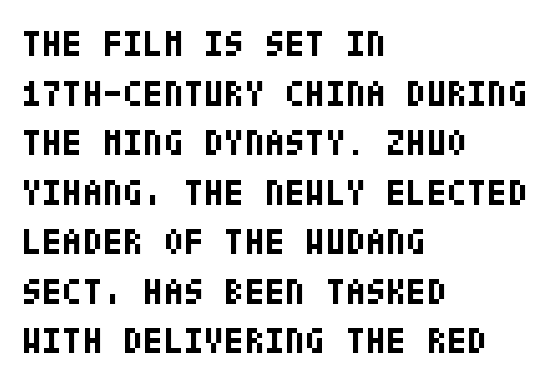
The image shows 37 px bold, condensed sans-serif type, upright; set left-aligned, normal line spacing (1.34x), normal letter spacing, not underlined; low stroke contrast and a large x-height.
